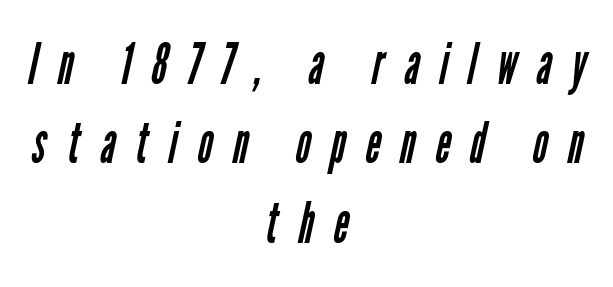
Letters have the restrained weight of plain body copy at most. The strip under each line holds only bare page. The compositor balanced each line on the midline. The passage shown is typed in a proportional face where columns would drift.
